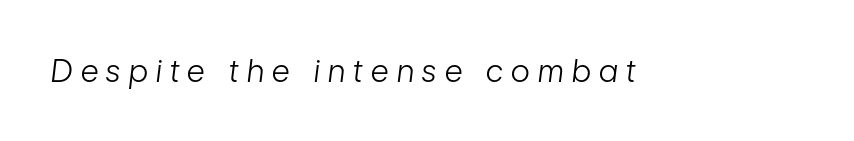
The baseline area is clear. The gaps between neighbouring characters are conspicuously large. Stem width sits at or under what a default text font uses. The rendering uses natural spacing where letterforms have individual widths. Posture: slanted.
